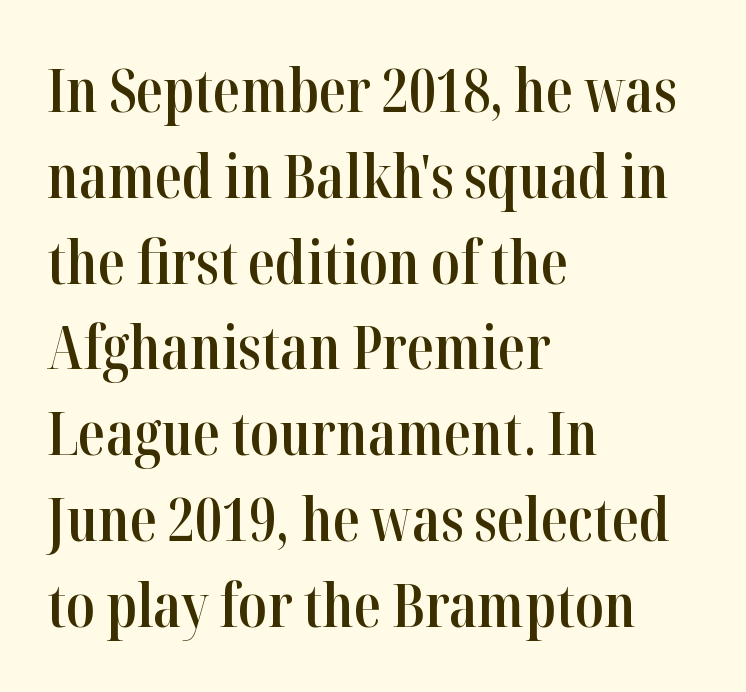
{"serif": "yes", "italic": "no", "bold": "semi", "weight": "semibold", "width": "condensed", "stroke_contrast": "high", "x_height": "medium", "monospaced": "no", "underline": "no", "align": "left", "line_spacing": "normal", "line_spacing_ratio": 1.43, "letter_spacing": "normal", "letter_spacing_em": 0.0, "glyph_px": 60}
